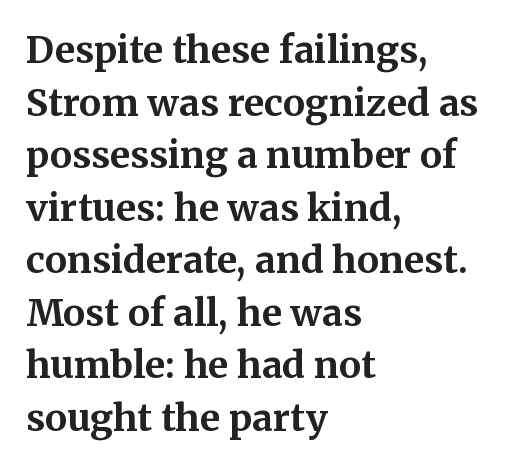
The image shows 37 px bold serif type, upright; set left-aligned, normal line spacing (1.42x), normal letter spacing, not underlined; medium stroke contrast and a medium x-height.
